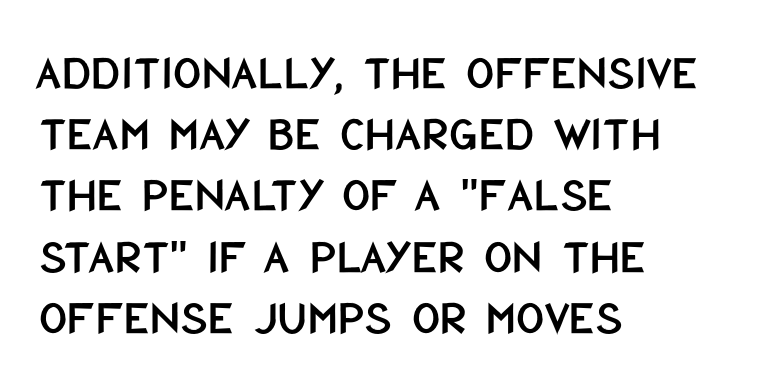
Q: Is the text italic (slanted)? A: No, it is upright.
Q: Is the typeface a serif or a sans-serif typeface? A: Sans-serif.
Q: Is the text underlined? A: No.
Q: How is the paragraph aligned? A: Left-aligned.
Q: Is the spacing between letters normal or unusually wide? A: Normal.
Q: Is the spacing between lines tight, normal or loose? A: Normal.
Q: Width (condensed, normal, or wide)? A: Condensed.
Q: Stroke contrast? A: Low.
Q: x-height? A: Large.
Q: Monospaced? A: No.
